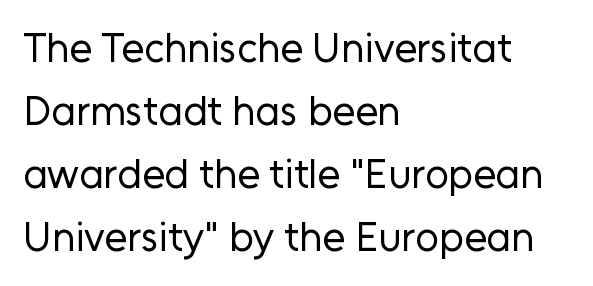
{"serif": "no", "italic": "no", "bold": "no", "weight": "regular", "width": "normal", "stroke_contrast": "low", "x_height": "medium", "monospaced": "no", "underline": "no", "align": "left", "line_spacing": "normal", "line_spacing_ratio": 1.54, "letter_spacing": "normal", "letter_spacing_em": 0.0, "glyph_px": 41}
